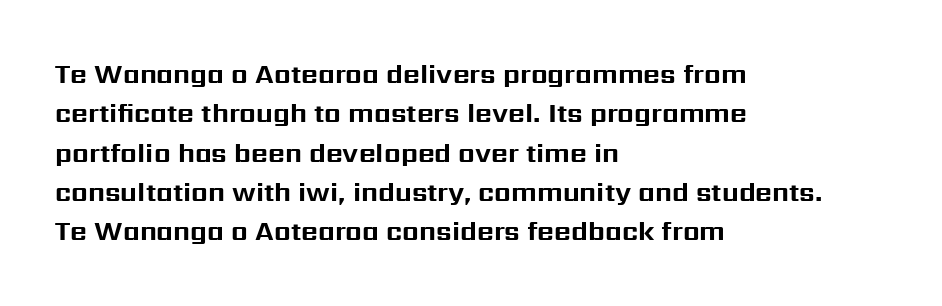
The image shows 26 px bold type, upright; set left-aligned, normal line spacing (1.51x), normal letter spacing, not underlined.
